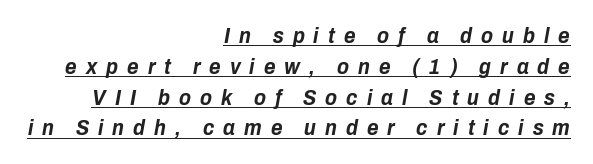
Q: Is the text bold? A: Yes.
Q: Is the text italic (slanted)? A: Yes, it leans right by about 10 degrees.
Q: Is the text underlined? A: Yes.
Q: How is the paragraph aligned? A: Right-aligned.
Q: Is the spacing between letters normal or unusually wide? A: Unusually wide.
Q: Is the spacing between lines tight, normal or loose? A: Normal.
